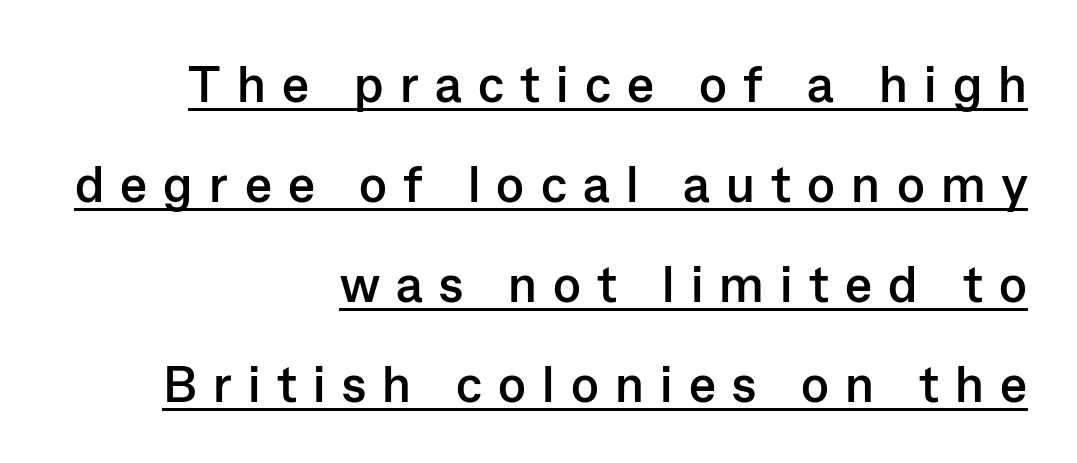
{"serif": "no", "italic": "no", "bold": "yes", "weight": "semibold", "width": "normal", "stroke_contrast": "low", "x_height": "medium", "monospaced": "no", "underline": "yes", "align": "right", "line_spacing": "loose", "line_spacing_ratio": 1.96, "letter_spacing": "wide", "letter_spacing_em": 0.32, "glyph_px": 51}
